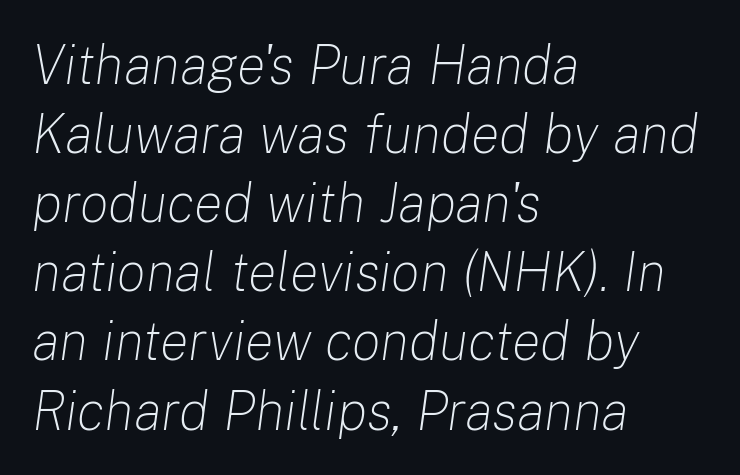
The rendering anchors every line to the left-hand side. This reads as an unemphasized weight, regular at the heaviest. Any mark beneath the type? The region is blank. Think of a printed novel: that variable character pitch is what you see here.
